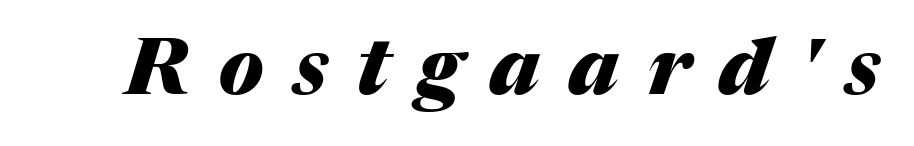
The image shows 77 px heavy type, italic (leaning right); set unusually wide letter spacing (+0.38 em), not underlined; medium stroke contrast and a medium x-height.
